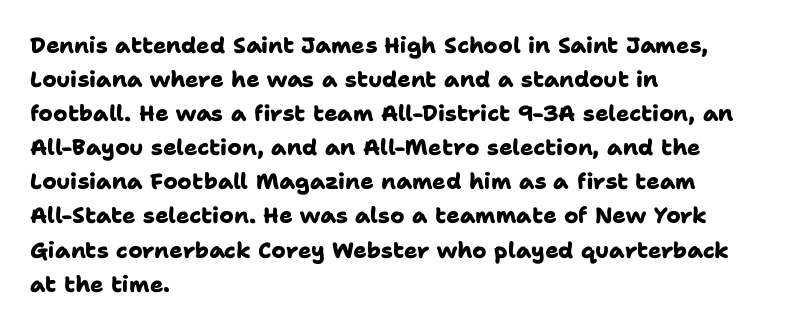
The image shows 22 px bold type; set left-aligned, normal line spacing (1.55x), normal letter spacing, not underlined.
